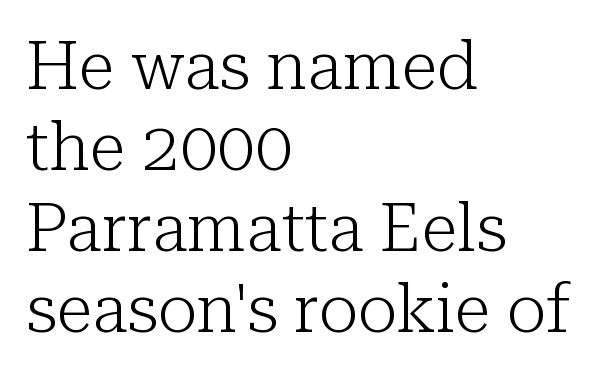
Q: Is the text bold? A: No.
Q: Is the text italic (slanted)? A: No, it is upright.
Q: Is the typeface a serif or a sans-serif typeface? A: Serif.
Q: Is the text underlined? A: No.
Q: How is the paragraph aligned? A: Left-aligned.
Q: Is the spacing between letters normal or unusually wide? A: Normal.
Q: Width (condensed, normal, or wide)? A: Normal.
Q: Stroke contrast? A: Low.
Q: x-height? A: Medium.
Q: Monospaced? A: No.
